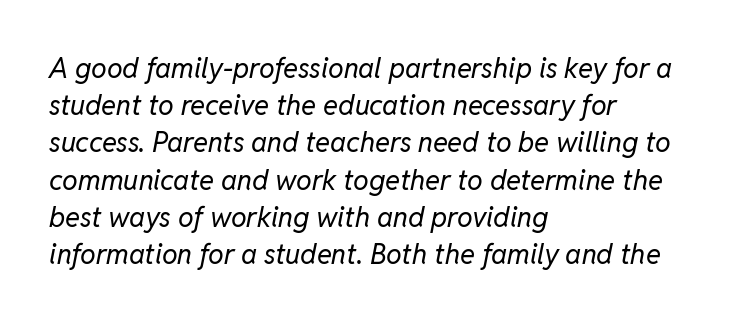
Q: Is the text bold? A: No.
Q: Is the text italic (slanted)? A: Yes, it leans right by about 11 degrees.
Q: Is the text underlined? A: No.
Q: How is the paragraph aligned? A: Left-aligned.
Q: Is the spacing between letters normal or unusually wide? A: Normal.
Q: Is the spacing between lines tight, normal or loose? A: Normal.
Q: Width (condensed, normal, or wide)? A: Normal.
Q: Stroke contrast? A: Low.
Q: x-height? A: Medium.
Q: Monospaced? A: No.
